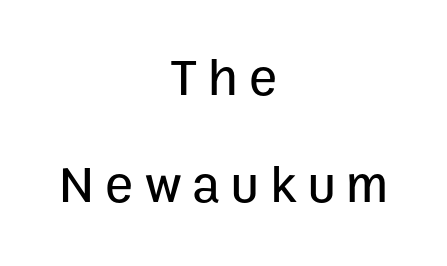
Q: Is the text italic (slanted)? A: No, it is upright.
Q: Is the typeface a serif or a sans-serif typeface? A: Sans-serif.
Q: Is the text underlined? A: No.
Q: How is the paragraph aligned? A: Centered.
Q: Is the spacing between letters normal or unusually wide? A: Unusually wide.
Q: Is the spacing between lines tight, normal or loose? A: Loose.
Q: Width (condensed, normal, or wide)? A: Normal.
Q: Stroke contrast? A: Low.
Q: x-height? A: Medium.
Q: Monospaced? A: No.
